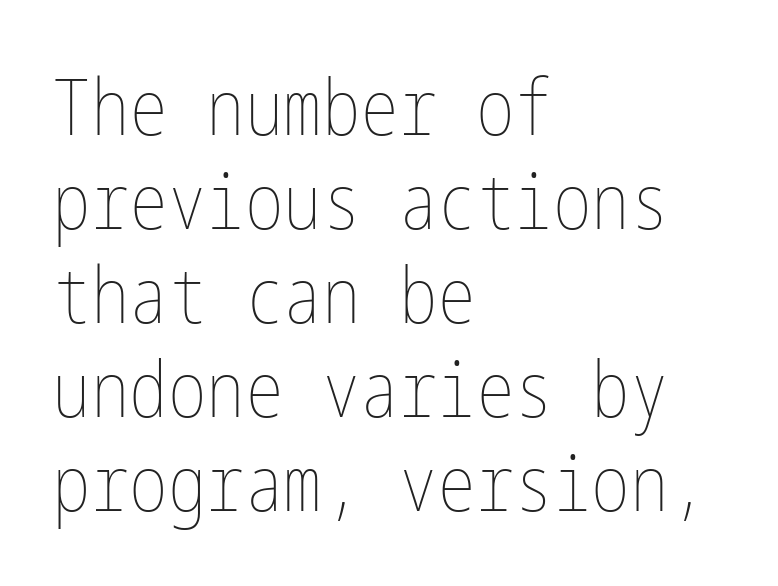
{"italic": "no", "bold": "no", "weight": "thin", "width": "condensed", "stroke_contrast": "low", "x_height": "medium", "underline": "no", "align": "left", "line_spacing_ratio": 1.22, "letter_spacing": "normal", "letter_spacing_em": 0.0, "glyph_px": 77}
